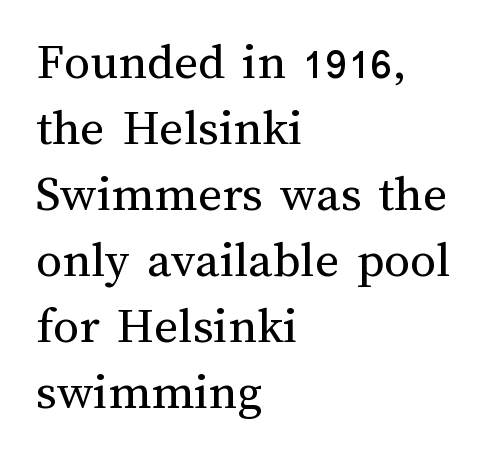
Q: Is the text bold? A: No.
Q: Is the text italic (slanted)? A: No, it is upright.
Q: Is the text underlined? A: No.
Q: How is the paragraph aligned? A: Left-aligned.
Q: Is the spacing between letters normal or unusually wide? A: Normal.
Q: Is the spacing between lines tight, normal or loose? A: Normal.
Q: Width (condensed, normal, or wide)? A: Normal.
Q: Stroke contrast? A: Medium.
Q: x-height? A: Medium.
Q: Monospaced? A: No.
